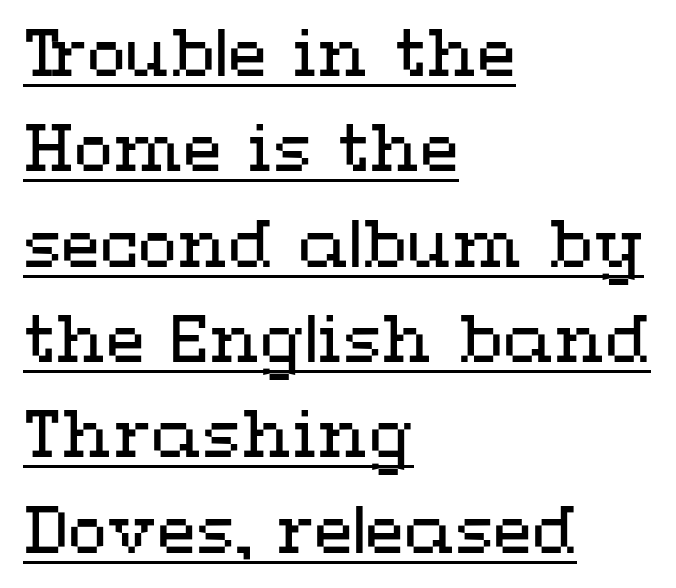
Q: Is the text bold? A: No.
Q: Is the text italic (slanted)? A: No, it is upright.
Q: Is the text underlined? A: Yes.
Q: How is the paragraph aligned? A: Left-aligned.
Q: Is the spacing between letters normal or unusually wide? A: Normal.
Q: Is the spacing between lines tight, normal or loose? A: Normal.
Q: Width (condensed, normal, or wide)? A: Wide.
Q: Stroke contrast? A: Medium.
Q: x-height? A: Medium.
Q: Monospaced? A: No.
